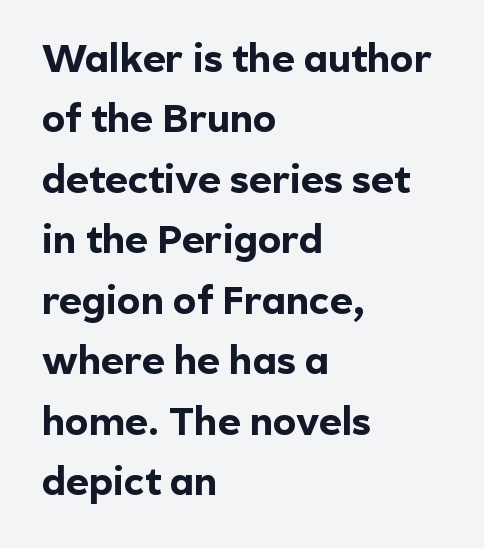
Observe the ordinary spacing: letters are neighbours, not strangers. The space beneath each line is pristine and unruled. Leading matches the norm, producing a regular column. Every row of glyphs begins at an identical x-position on the left. Is this a fixed-width face? No — the glyphs have proportional, varying widths.
